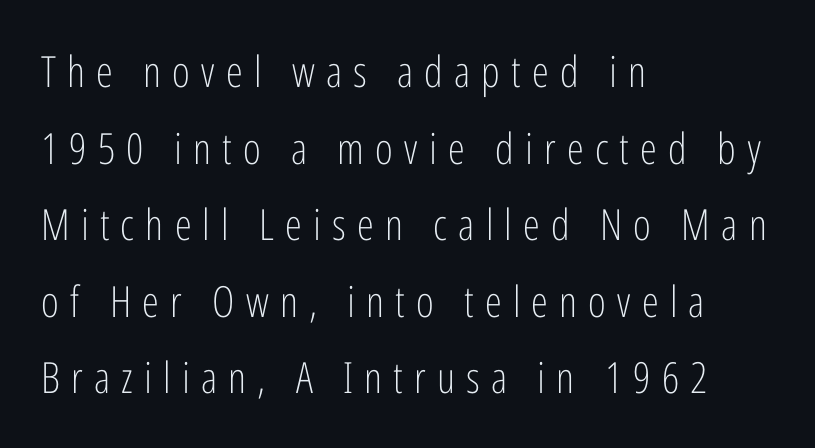
The image shows 43 px light, condensed sans-serif type, upright; set left-aligned, line spacing 1.78x, unusually wide letter spacing (+0.26 em), not underlined; low stroke contrast and a medium x-height.
